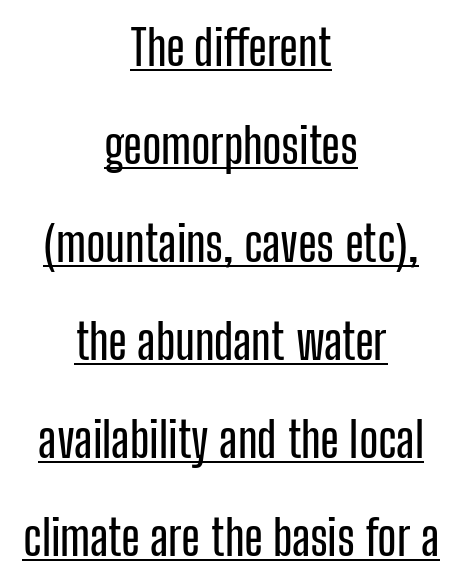
{"serif": "no", "italic": "no", "width": "condensed", "stroke_contrast": "low", "x_height": "medium", "monospaced": "no", "underline": "yes", "align": "center", "line_spacing": "loose", "line_spacing_ratio": 2.0, "letter_spacing": "normal", "letter_spacing_em": 0.0, "glyph_px": 49}
